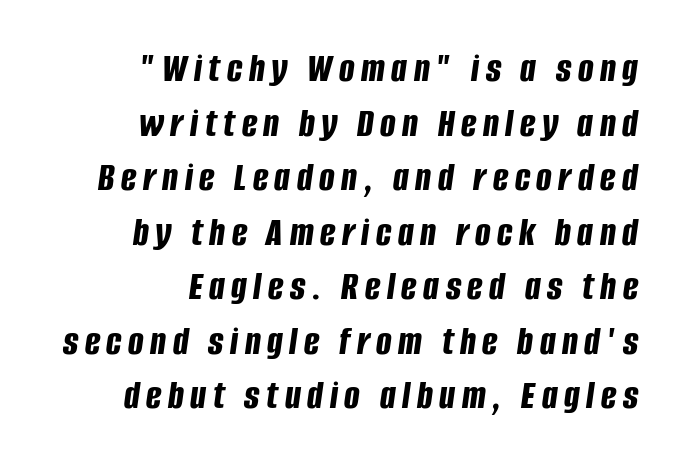
The image shows 41 px bold, condensed type, italic (leaning right); set right-aligned, normal line spacing (1.33x), not underlined; low stroke contrast and a large x-height.
